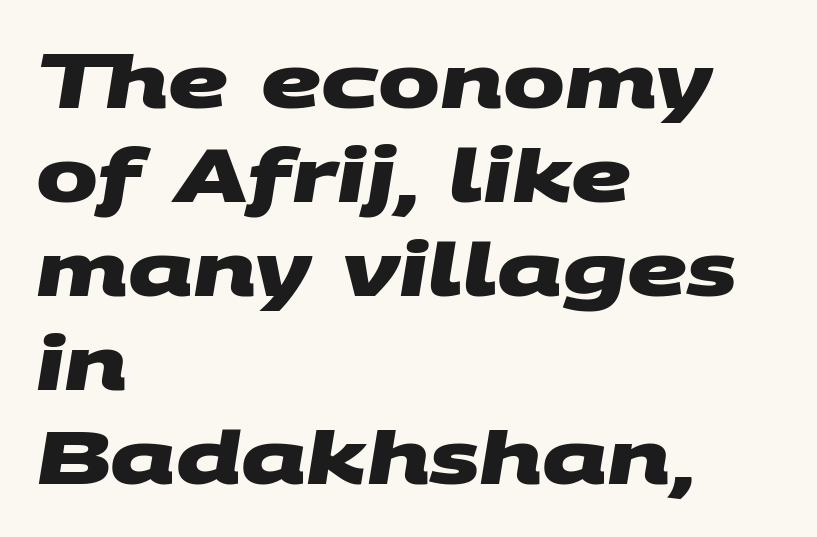
Q: Is the text bold? A: Yes.
Q: Is the typeface a serif or a sans-serif typeface? A: Sans-serif.
Q: Is the text underlined? A: No.
Q: How is the paragraph aligned? A: Left-aligned.
Q: Is the spacing between letters normal or unusually wide? A: Normal.
Q: Is the spacing between lines tight, normal or loose? A: Normal.
Q: Width (condensed, normal, or wide)? A: Wide.
Q: Stroke contrast? A: Medium.
Q: x-height? A: Large.
Q: Monospaced? A: No.
